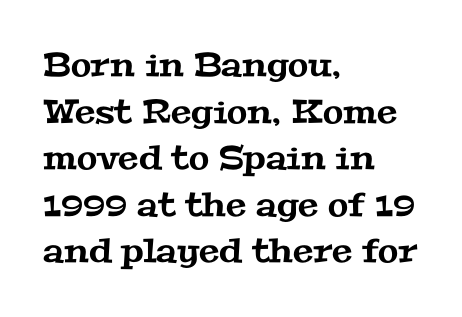
Examine the stroke ends and you'll spot serifs. You could not count columns in this text — the font is proportionally spaced. This rendering features lettering with no underline. These lines keep a tight, regular rhythm from letter to letter.
